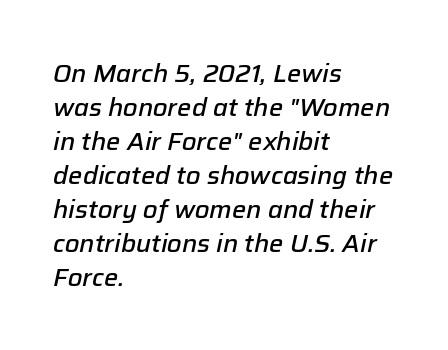
{"italic": "yes", "lean": "right", "slant_degrees": 12, "bold": "semi", "underline": "no", "align": "left", "line_spacing": "normal", "line_spacing_ratio": 1.36, "letter_spacing": "normal", "letter_spacing_em": 0.0, "glyph_px": 25}
